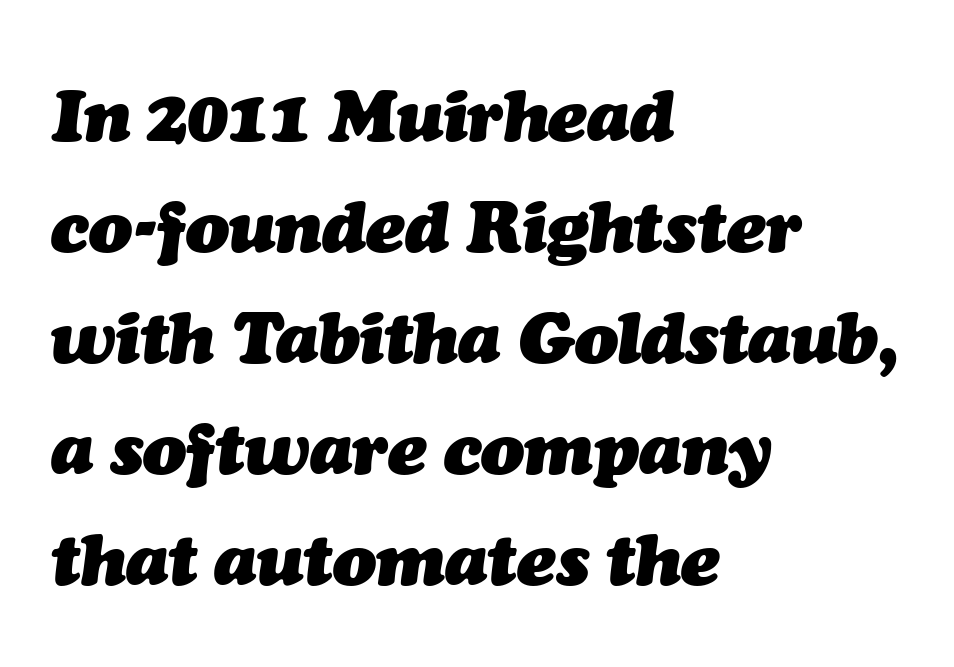
{"italic": "yes", "lean": "right", "slant_degrees": 7, "bold": "yes", "weight": "heavy", "width": "normal", "stroke_contrast": "medium", "x_height": "medium", "monospaced": "no", "underline": "no", "align": "left", "line_spacing": "normal", "line_spacing_ratio": 1.54, "letter_spacing": "normal", "letter_spacing_em": 0.0, "glyph_px": 72}
